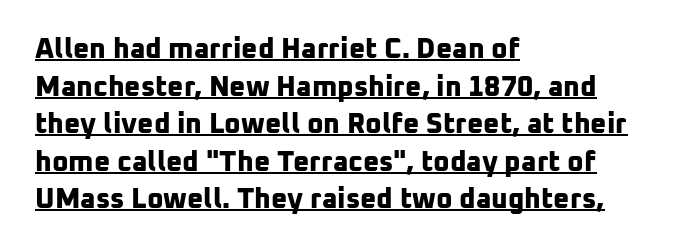
The image shows 28 px bold sans-serif type; set left-aligned, normal line spacing (1.34x), normal letter spacing, underlined; low stroke contrast and a medium x-height.
